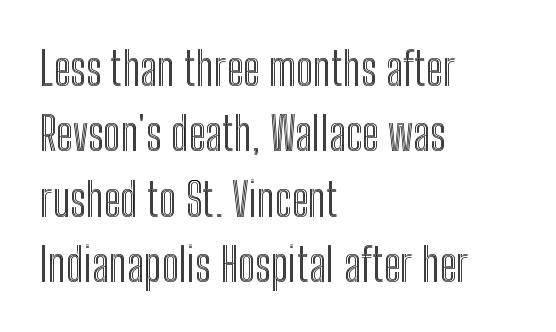
Is the block centered? No — it sits flush against the left margin. The specimen reads as upright at a glance. Looks like regular typesetting: each glyph gets only the width it needs. This sample uses plain, unmodified letter spacing.
